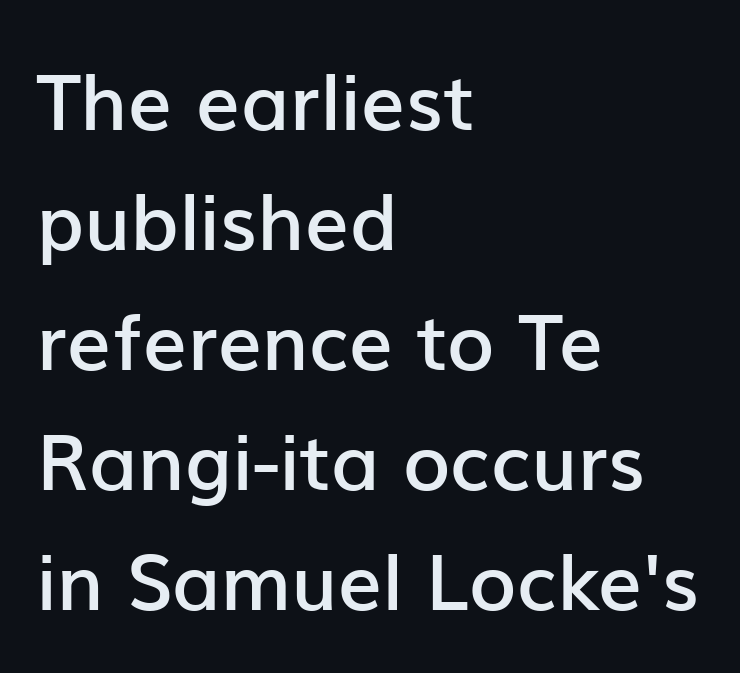
Q: Is the text bold? A: Semi-bold.
Q: Is the text italic (slanted)? A: No, it is upright.
Q: Is the typeface a serif or a sans-serif typeface? A: Sans-serif.
Q: Is the text underlined? A: No.
Q: How is the paragraph aligned? A: Left-aligned.
Q: Is the spacing between letters normal or unusually wide? A: Normal.
Q: Is the spacing between lines tight, normal or loose? A: Normal.
Q: Width (condensed, normal, or wide)? A: Normal.
Q: Stroke contrast? A: Low.
Q: x-height? A: Medium.
Q: Monospaced? A: No.
